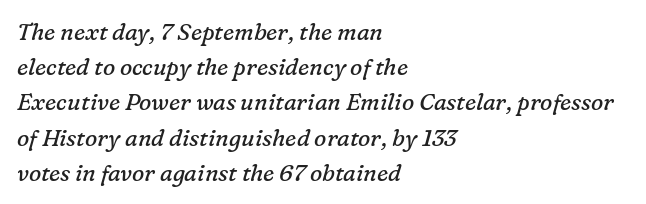
The image shows 23 px text type, italic (leaning right); set left-aligned, normal line spacing (1.53x), normal letter spacing, not underlined.
